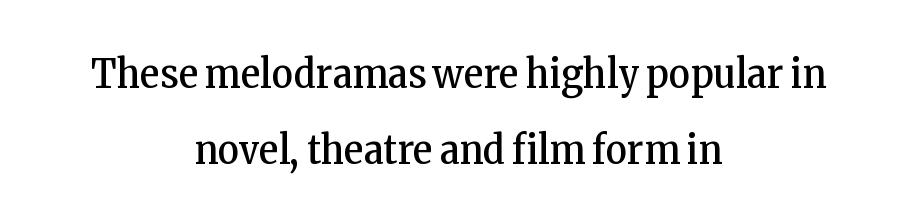
Q: Is the text bold? A: No.
Q: Is the text italic (slanted)? A: No, it is upright.
Q: Is the typeface a serif or a sans-serif typeface? A: Serif.
Q: Is the text underlined? A: No.
Q: How is the paragraph aligned? A: Centered.
Q: Is the spacing between letters normal or unusually wide? A: Normal.
Q: Width (condensed, normal, or wide)? A: Condensed.
Q: Stroke contrast? A: Low.
Q: x-height? A: Medium.
Q: Monospaced? A: No.
